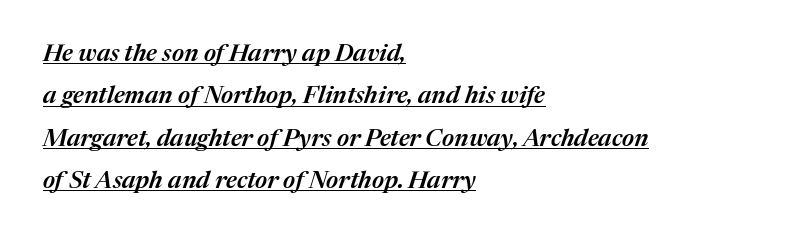
Q: Is the text bold? A: Semi-bold.
Q: Is the text italic (slanted)? A: Yes, it leans right by about 17 degrees.
Q: Is the text underlined? A: Yes.
Q: How is the paragraph aligned? A: Left-aligned.
Q: Is the spacing between letters normal or unusually wide? A: Normal.
